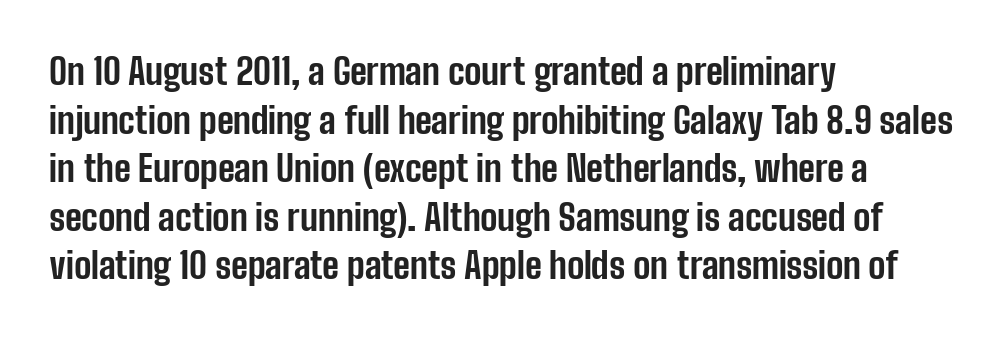
Q: Is the text bold? A: Yes.
Q: Is the text italic (slanted)? A: No, it is upright.
Q: Is the typeface a serif or a sans-serif typeface? A: Sans-serif.
Q: Is the text underlined? A: No.
Q: How is the paragraph aligned? A: Left-aligned.
Q: Is the spacing between letters normal or unusually wide? A: Normal.
Q: Is the spacing between lines tight, normal or loose? A: Normal.
Q: Width (condensed, normal, or wide)? A: Condensed.
Q: Stroke contrast? A: Low.
Q: x-height? A: Medium.
Q: Monospaced? A: No.
